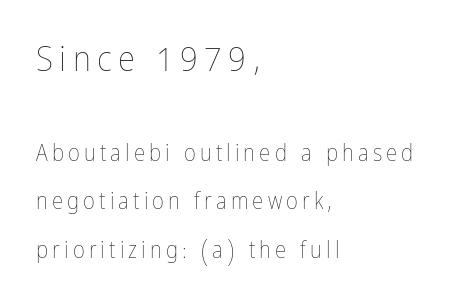
Bold? No — there's no thickening of the strokes. This is the regular roman posture of the typeface. These lines are rendered in a variable-pitch font. The letters in the upper block stand taller than those in the block below. Beneath every word, the page is bare. Summary of vertical rhythm: relaxed, with wide interline spacing.
